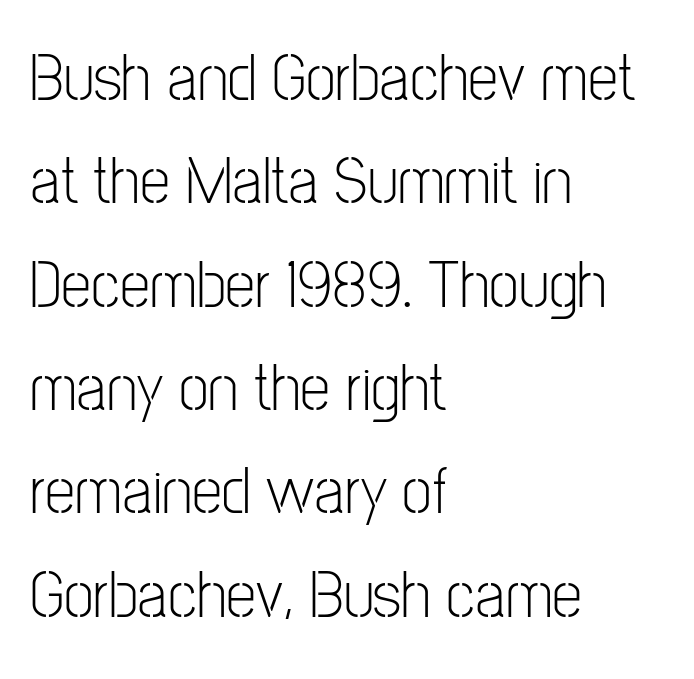
These lines are composed in type without serifs. Italic? Not at all — the glyphs are vertical. The vertical gap from one line to the next is medium. Is the type heavy? It reads as light-to-regular instead. A student would call this left alignment; a typographer would say flush left, rag right.
